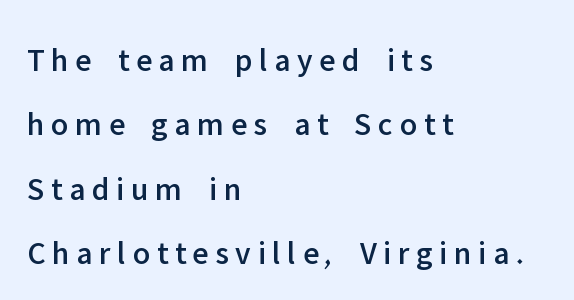
{"serif": "no", "italic": "no", "width": "normal", "stroke_contrast": "low", "x_height": "medium", "monospaced": "no", "underline": "no", "align": "left", "line_spacing": "loose", "line_spacing_ratio": 1.95, "letter_spacing": "wide", "letter_spacing_em": 0.2, "glyph_px": 33}
